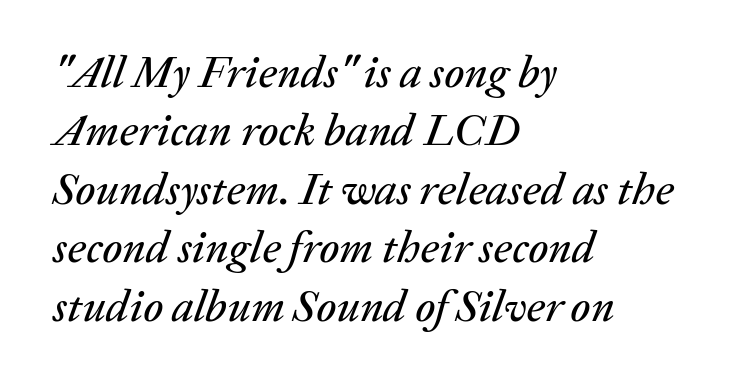
Looks like regular typesetting: each glyph gets only the width it needs. The baseline area is clear. These lines keep a tight, regular rhythm from letter to letter. One-word summary of the alignment: left. Rows of type keep a routine distance in the vertical direction. The whole block is typeset with a tilt.
